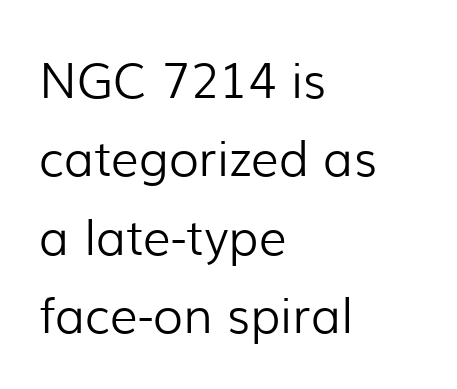
Bare-footed words on every line. Vertical spacing — default. Varying glyph widths throughout — classic text-font behaviour. This sample uses an upright cut, with every glyph sitting square on the baseline. No heavy texture on the line: the type isn't bold.
